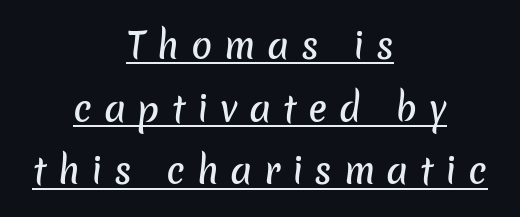
The image shows 35 px sans-serif type; set centered, line spacing 1.79x, unusually wide letter spacing (+0.33 em), underlined; low stroke contrast and a medium x-height.
